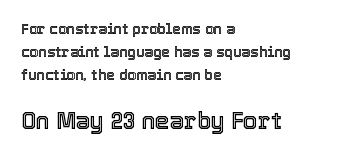
Q: Is the text italic (slanted)? A: No, it is upright.
Q: Is the text underlined? A: No.
Q: How is the paragraph aligned? A: Left-aligned.
Q: Is the spacing between letters normal or unusually wide? A: Normal.
Q: Is the spacing between lines tight, normal or loose? A: Normal.
Q: Which block of text is set in a larger size, the first (top) or the second (bottom)? A: The second (bottom) one.
